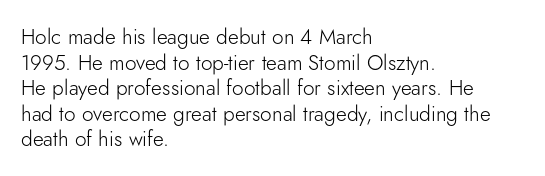
The image shows 21 px text type, upright; set left-aligned, line spacing 1.22x, normal letter spacing, not underlined.
